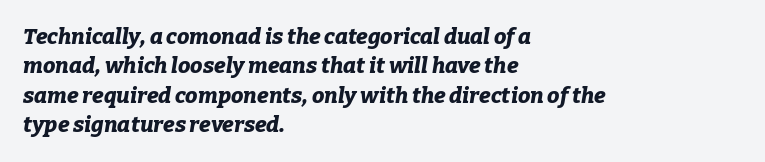
{"italic": "yes", "lean": "right", "slant_degrees": 9, "bold": "yes", "underline": "no", "align": "left", "line_spacing": "normal", "line_spacing_ratio": 1.34, "letter_spacing": "normal", "letter_spacing_em": 0.0, "glyph_px": 22}
